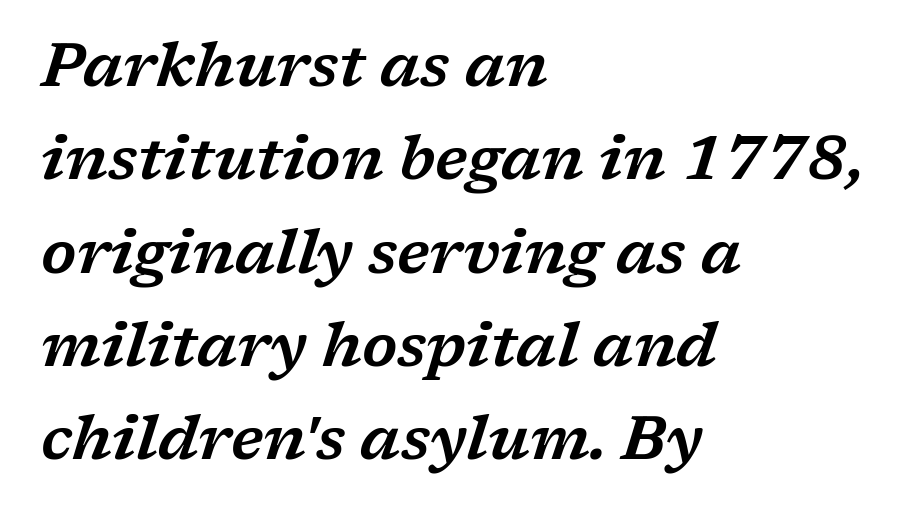
{"serif": "yes", "italic": "yes", "lean": "right", "slant_degrees": 17, "width": "wide", "stroke_contrast": "low", "x_height": "medium", "monospaced": "no", "underline": "no", "align": "left", "line_spacing": "normal", "line_spacing_ratio": 1.53, "letter_spacing": "normal", "letter_spacing_em": 0.0, "glyph_px": 61}
